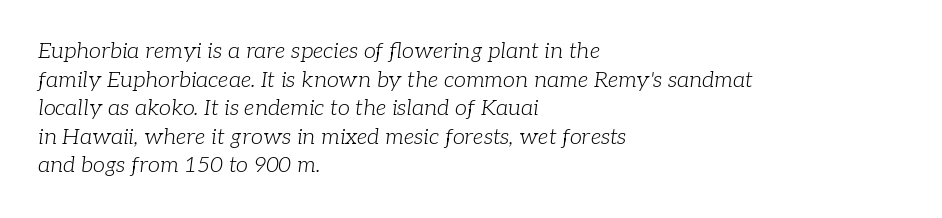
The image shows 22 px text type, italic (leaning right); set left-aligned, normal line spacing (1.3x), normal letter spacing, not underlined.
